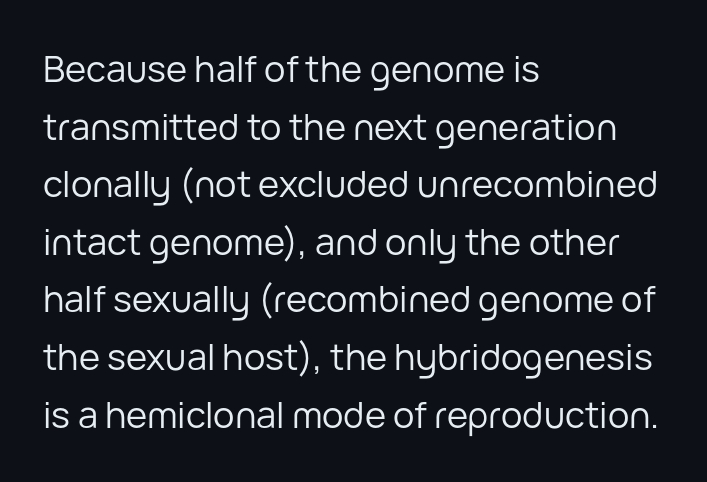
Q: Is the text bold? A: No.
Q: Is the text italic (slanted)? A: No, it is upright.
Q: Is the typeface a serif or a sans-serif typeface? A: Sans-serif.
Q: Is the text underlined? A: No.
Q: How is the paragraph aligned? A: Left-aligned.
Q: Is the spacing between letters normal or unusually wide? A: Normal.
Q: Is the spacing between lines tight, normal or loose? A: Normal.
Q: Width (condensed, normal, or wide)? A: Normal.
Q: Stroke contrast? A: Low.
Q: x-height? A: Medium.
Q: Monospaced? A: No.
